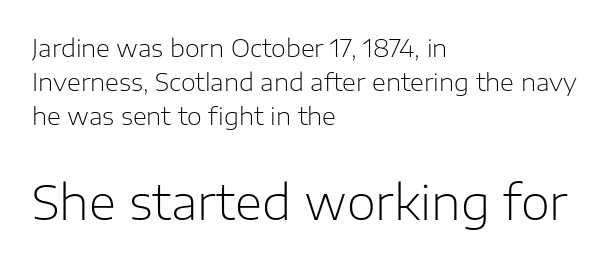
Words float on clear page, feet unadorned. The rag falls on the right side of this text block. Regarding leading, the lines here are spaced in the standard way. The rendering uses natural spacing where letterforms have individual widths. Are there feet on the stems? There aren't — it's a sans. No extra tracking has been applied to these lines.
